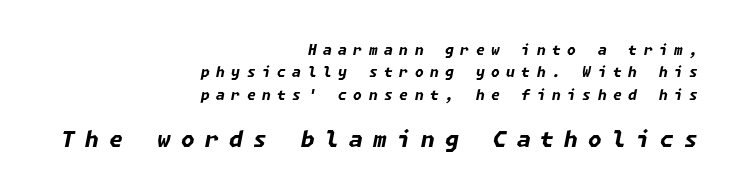
The compositor pushed each line to the right boundary. Check the space under the baseline: it is left empty. An italicized treatment has been applied to the whole sample. Two sizes are in play, and the larger belongs to the second block. Someone cranked the tracking dial way up on this one.
